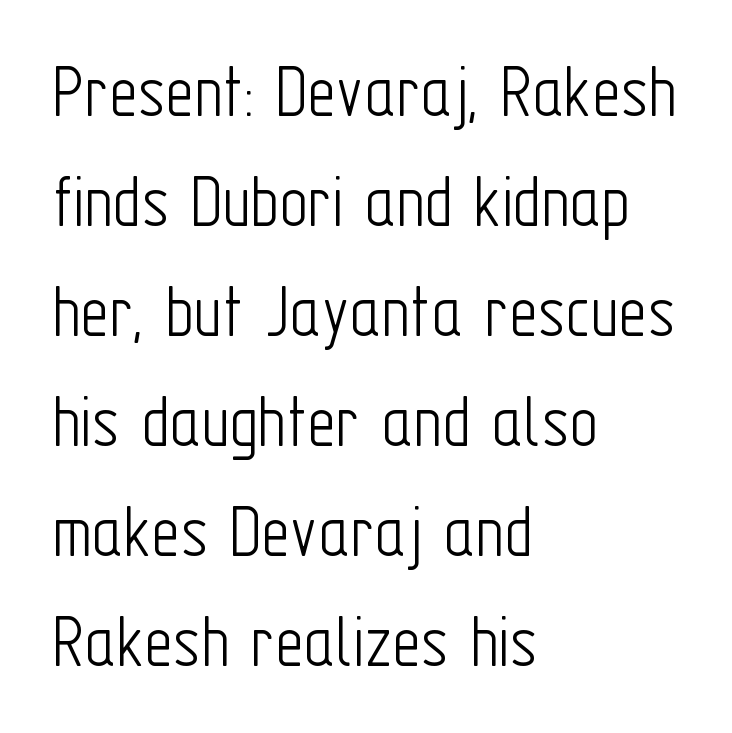
Q: Is the text bold? A: No.
Q: Is the text italic (slanted)? A: No, it is upright.
Q: Is the typeface a serif or a sans-serif typeface? A: Sans-serif.
Q: Is the text underlined? A: No.
Q: How is the paragraph aligned? A: Left-aligned.
Q: Is the spacing between letters normal or unusually wide? A: Normal.
Q: Is the spacing between lines tight, normal or loose? A: Normal.
Q: Width (condensed, normal, or wide)? A: Condensed.
Q: Stroke contrast? A: Low.
Q: x-height? A: Medium.
Q: Monospaced? A: No.
